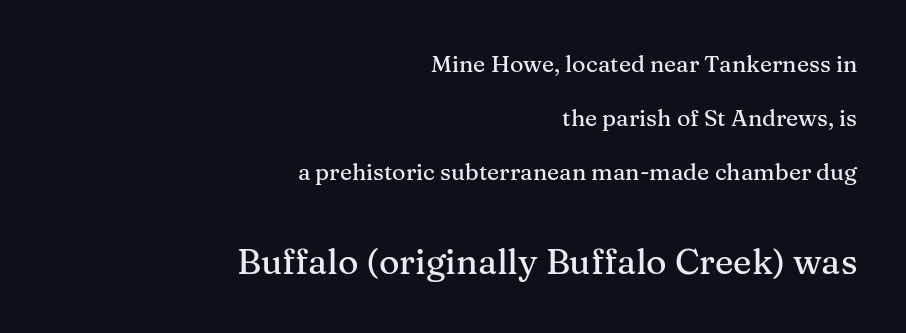
The image shows 35 px serif type, upright; set right-aligned, loose line spacing (2.35x), normal letter spacing, not underlined; the second (bottom) block is 1.52x larger; medium stroke contrast and a medium x-height.
